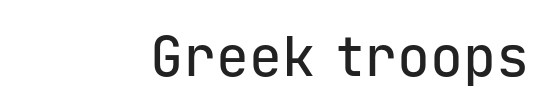
Q: Is the text italic (slanted)? A: No, it is upright.
Q: Is the typeface a serif or a sans-serif typeface? A: Sans-serif.
Q: Is the text underlined? A: No.
Q: How is the paragraph aligned? A: Right-aligned.
Q: Is the spacing between letters normal or unusually wide? A: Normal.
Q: Width (condensed, normal, or wide)? A: Normal.
Q: Stroke contrast? A: Low.
Q: x-height? A: Medium.
Q: Monospaced? A: Yes.
